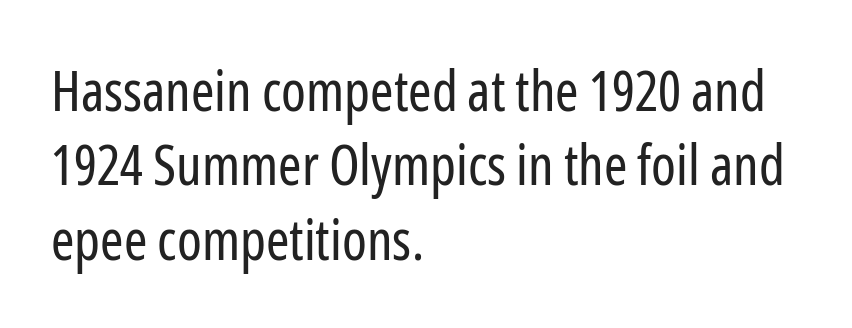
Q: Is the text bold? A: No.
Q: Is the text italic (slanted)? A: No, it is upright.
Q: Is the typeface a serif or a sans-serif typeface? A: Sans-serif.
Q: Is the text underlined? A: No.
Q: How is the paragraph aligned? A: Left-aligned.
Q: Is the spacing between letters normal or unusually wide? A: Normal.
Q: Is the spacing between lines tight, normal or loose? A: Normal.
Q: Width (condensed, normal, or wide)? A: Condensed.
Q: Stroke contrast? A: Low.
Q: x-height? A: Medium.
Q: Monospaced? A: No.
